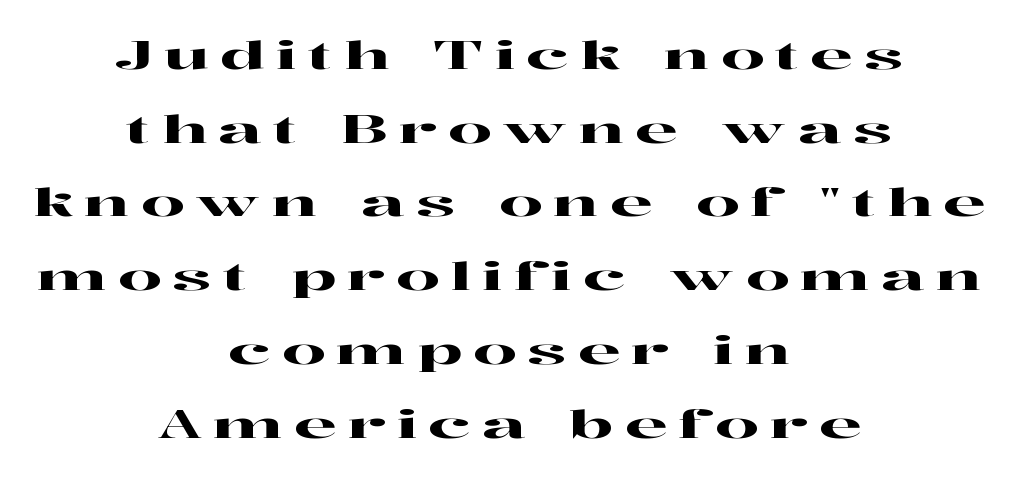
Underlining? Definitely not there. The passage shown stacks its lines with a broad gap. The face used here is rendered with a markedly widened letterfit. The passage shown is typeset with a serif family.
